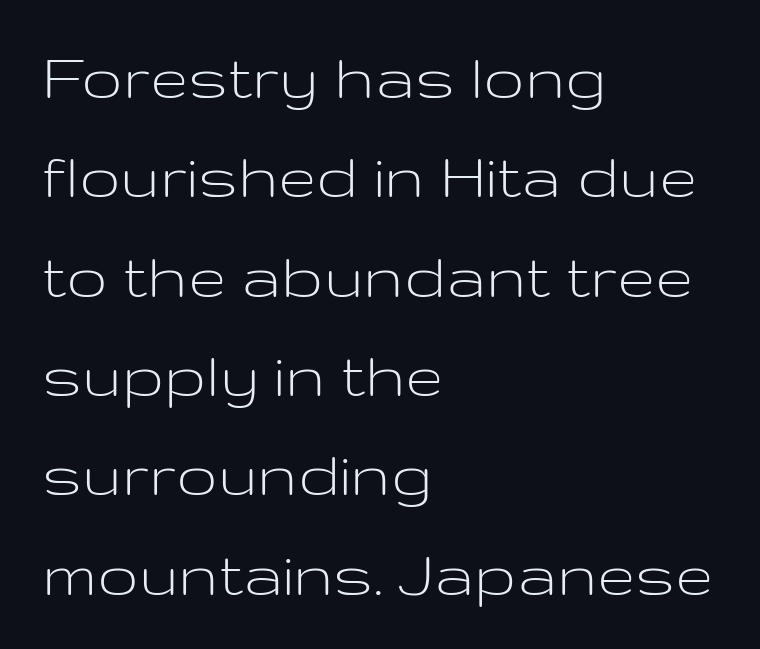
{"serif": "no", "italic": "no", "bold": "no", "weight": "light", "width": "wide", "stroke_contrast": "low", "x_height": "medium", "monospaced": "no", "underline": "no", "align": "left", "line_spacing": "normal", "line_spacing_ratio": 1.44, "letter_spacing": "normal", "letter_spacing_em": 0.0, "glyph_px": 69}
